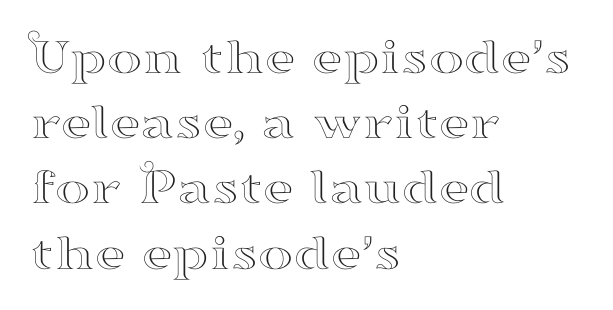
There is no visible air inserted between adjacent glyphs. The space directly below the letters is spotless. Each letter keeps its own natural width here, so spacing adapts to shape. These lines are composed in type with serifs. Do the letters lean? They stand straight.
